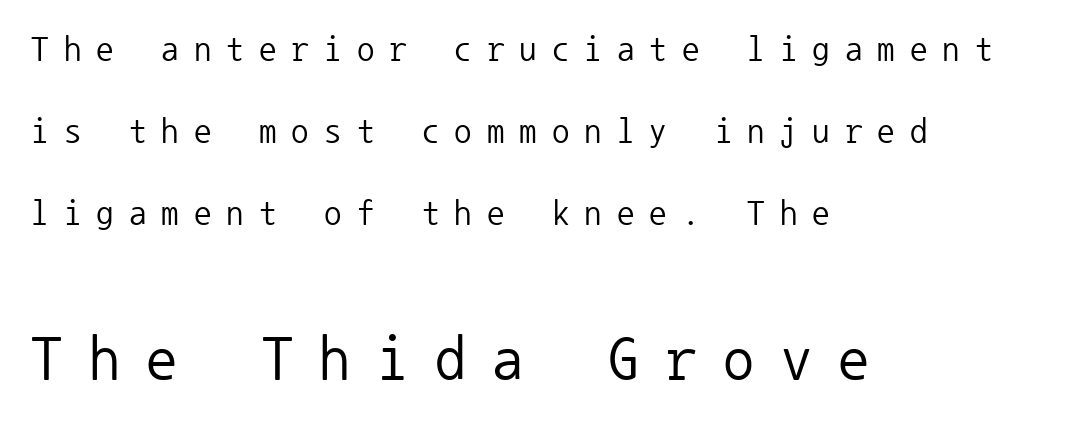
The tracking jumps out immediately: characters are airy and widely separated. The letterforms sit at book weight or below. Monospaced: the letters line up in strict vertical columns. Whoever set this chose breathing room over compactness in the vertical rhythm.
